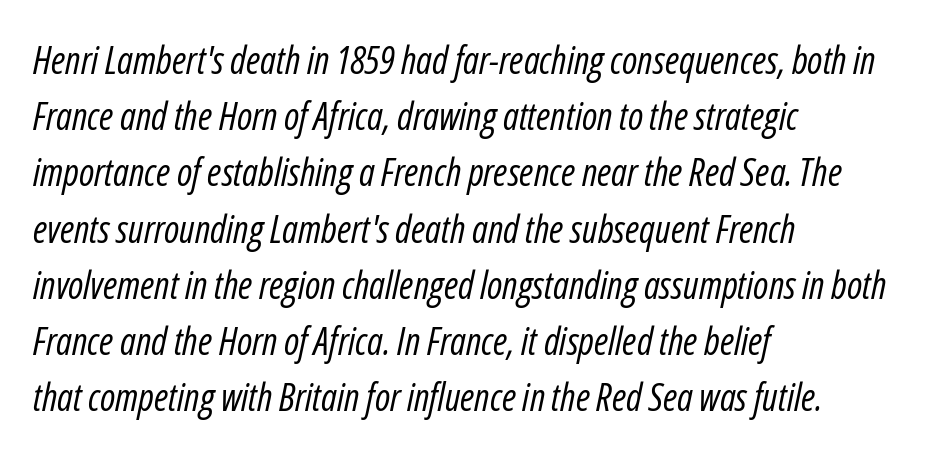
{"italic": "yes", "lean": "right", "slant_degrees": 12, "bold": "no", "weight": "regular", "width": "condensed", "stroke_contrast": "low", "x_height": "medium", "monospaced": "no", "underline": "no", "align": "left", "line_spacing": "normal", "line_spacing_ratio": 1.48, "letter_spacing": "normal", "letter_spacing_em": 0.0, "glyph_px": 38}
